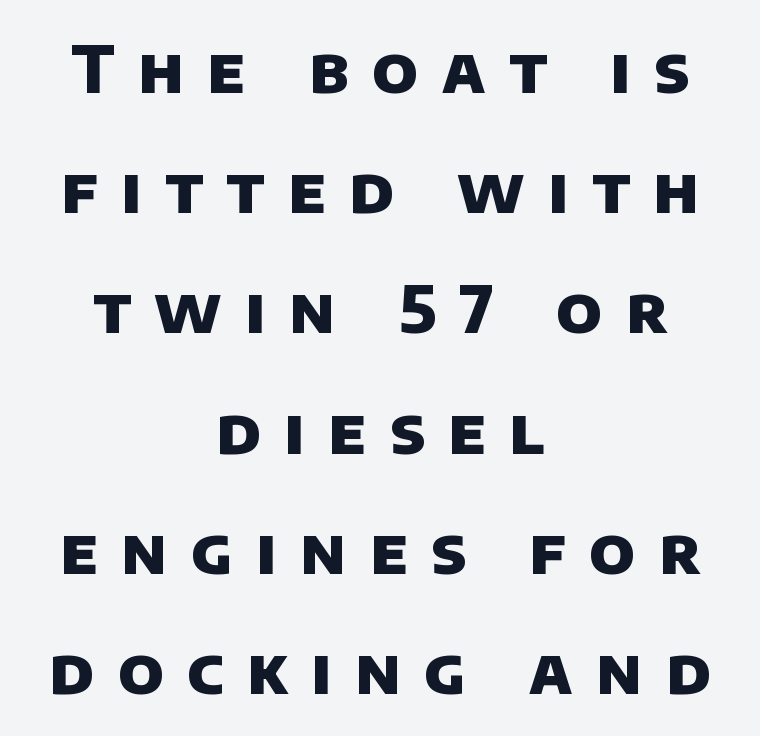
The image shows 65 px heavy sans-serif type; set centered, line spacing 1.85x, unusually wide letter spacing (+0.36 em), not underlined; low stroke contrast and a large x-height.
